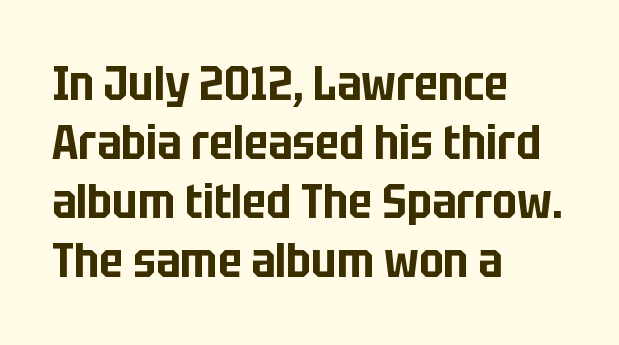
The image shows 48 px condensed sans-serif type, upright; set left-aligned, line spacing 1.23x, normal letter spacing, not underlined; low stroke contrast and a large x-height.
